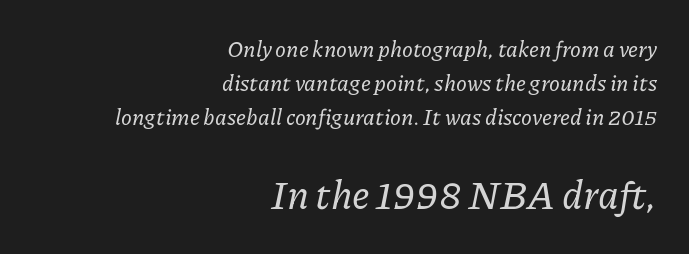
Q: Is the text italic (slanted)? A: Yes, it leans right by about 11 degrees.
Q: Is the typeface a serif or a sans-serif typeface? A: Serif.
Q: Is the text underlined? A: No.
Q: How is the paragraph aligned? A: Right-aligned.
Q: Is the spacing between letters normal or unusually wide? A: Normal.
Q: Is the spacing between lines tight, normal or loose? A: Normal.
Q: Which block of text is set in a larger size, the first (top) or the second (bottom)? A: The second (bottom) one.
Q: Width (condensed, normal, or wide)? A: Normal.
Q: Stroke contrast? A: Low.
Q: x-height? A: Medium.
Q: Monospaced? A: No.
